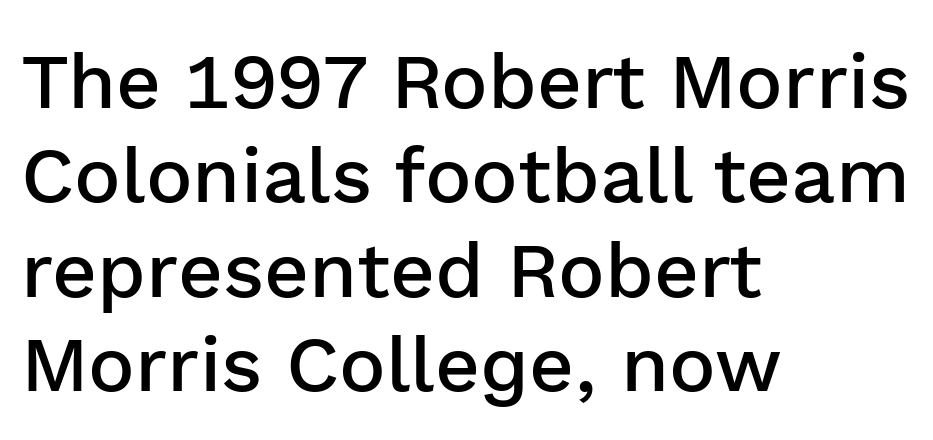
Q: Is the text bold? A: Semi-bold.
Q: Is the text italic (slanted)? A: No, it is upright.
Q: Is the typeface a serif or a sans-serif typeface? A: Sans-serif.
Q: Is the text underlined? A: No.
Q: How is the paragraph aligned? A: Left-aligned.
Q: Is the spacing between letters normal or unusually wide? A: Normal.
Q: Width (condensed, normal, or wide)? A: Normal.
Q: Stroke contrast? A: Low.
Q: x-height? A: Medium.
Q: Monospaced? A: No.
